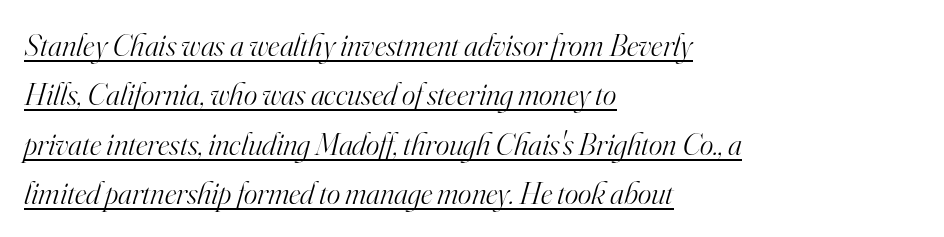
{"serif": "yes", "italic": "yes", "lean": "right", "slant_degrees": 16, "bold": "no", "weight": "light", "width": "normal", "stroke_contrast": "high", "x_height": "small", "monospaced": "no", "underline": "yes", "align": "left", "line_spacing": "normal", "line_spacing_ratio": 1.54, "letter_spacing": "normal", "letter_spacing_em": 0.0, "glyph_px": 32}
